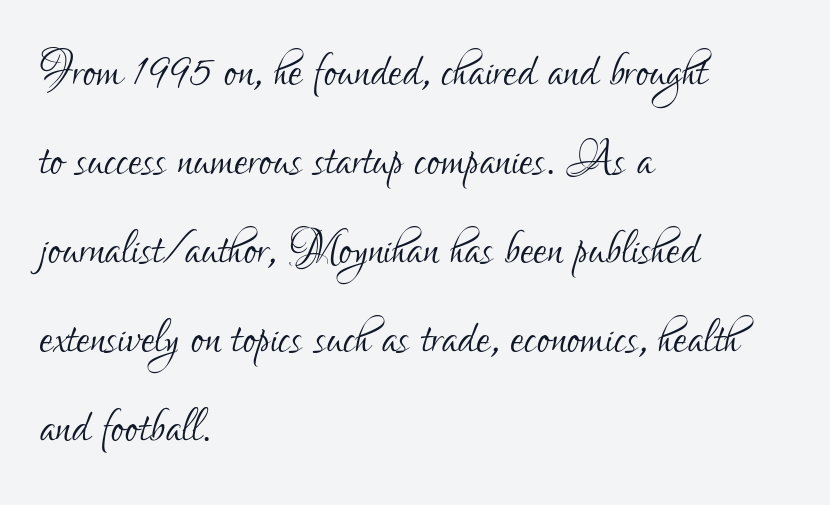
Any mark beneath the type? The region is blank. Is this a fixed-width face? No — the glyphs have proportional, varying widths. Serifs: no, the terminals of the letterforms are clean. Look at the tracking — it's just the regular setting, nothing added.
